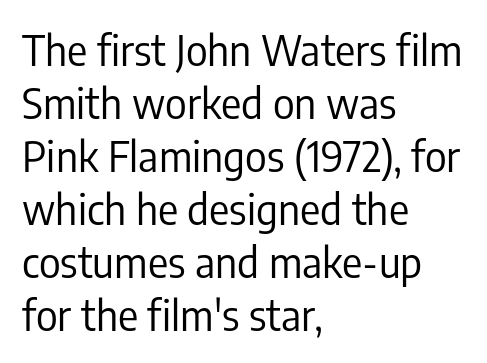
Q: Is the text bold? A: No.
Q: Is the text italic (slanted)? A: No, it is upright.
Q: Is the typeface a serif or a sans-serif typeface? A: Sans-serif.
Q: Is the text underlined? A: No.
Q: How is the paragraph aligned? A: Left-aligned.
Q: Is the spacing between letters normal or unusually wide? A: Normal.
Q: Is the spacing between lines tight, normal or loose? A: Normal.
Q: Width (condensed, normal, or wide)? A: Condensed.
Q: Stroke contrast? A: Low.
Q: x-height? A: Medium.
Q: Monospaced? A: No.
